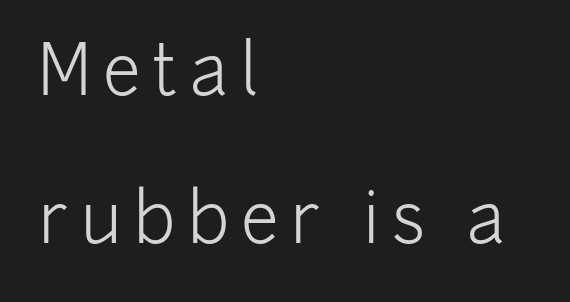
Q: Is the text bold? A: No.
Q: Is the text italic (slanted)? A: No, it is upright.
Q: Is the typeface a serif or a sans-serif typeface? A: Sans-serif.
Q: Is the text underlined? A: No.
Q: How is the paragraph aligned? A: Left-aligned.
Q: Is the spacing between lines tight, normal or loose? A: Loose.
Q: Width (condensed, normal, or wide)? A: Normal.
Q: Stroke contrast? A: Low.
Q: x-height? A: Medium.
Q: Monospaced? A: No.
